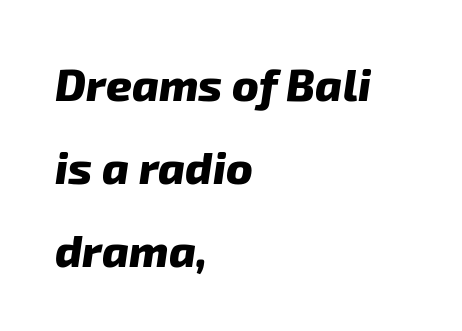
Does the weight exceed regular? Yes, all the way to bold. Glyph-to-glyph distance matches everyday printed text. Looks like regular typesetting: each glyph gets only the width it needs. The text was rendered using a sans face with plain stroke endings.
